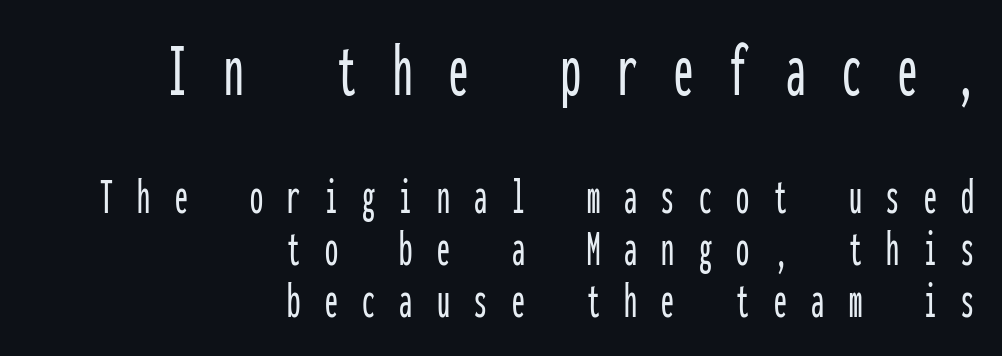
Q: Is the text italic (slanted)? A: No, it is upright.
Q: Is the typeface a serif or a sans-serif typeface? A: Sans-serif.
Q: Is the text underlined? A: No.
Q: How is the paragraph aligned? A: Right-aligned.
Q: Is the spacing between letters normal or unusually wide? A: Unusually wide.
Q: Is the spacing between lines tight, normal or loose? A: Tight.
Q: Which block of text is set in a larger size, the first (top) or the second (bottom)? A: The first (top) one.
Q: Width (condensed, normal, or wide)? A: Condensed.
Q: Stroke contrast? A: Low.
Q: x-height? A: Medium.
Q: Monospaced? A: Yes.
